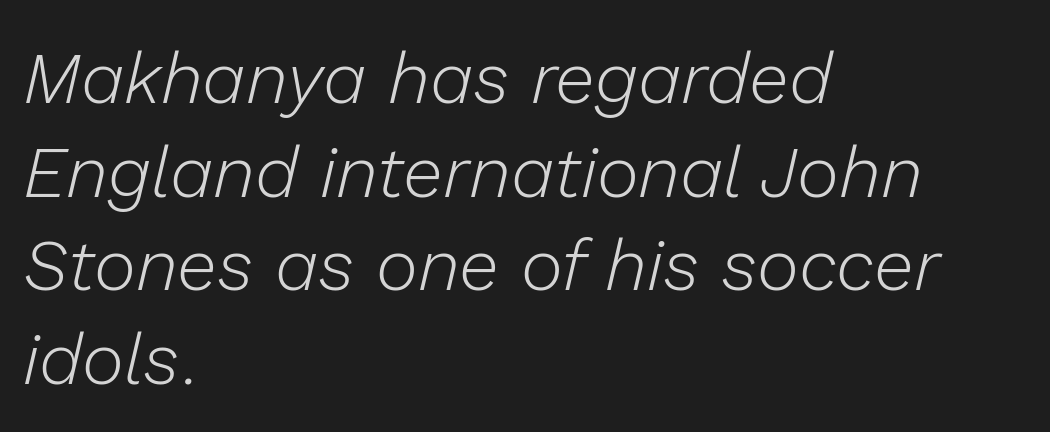
The image shows 72 px light type, italic (leaning right); set left-aligned, normal line spacing (1.3x), normal letter spacing, not underlined; low stroke contrast and a medium x-height.
